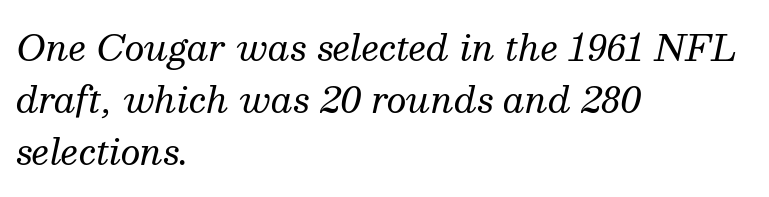
{"serif": "yes", "italic": "yes", "lean": "right", "slant_degrees": 13, "bold": "no", "weight": "regular", "width": "normal", "stroke_contrast": "medium", "x_height": "medium", "monospaced": "no", "underline": "no", "align": "left", "line_spacing": "normal", "line_spacing_ratio": 1.48, "letter_spacing": "normal", "letter_spacing_em": 0.0, "glyph_px": 35}
